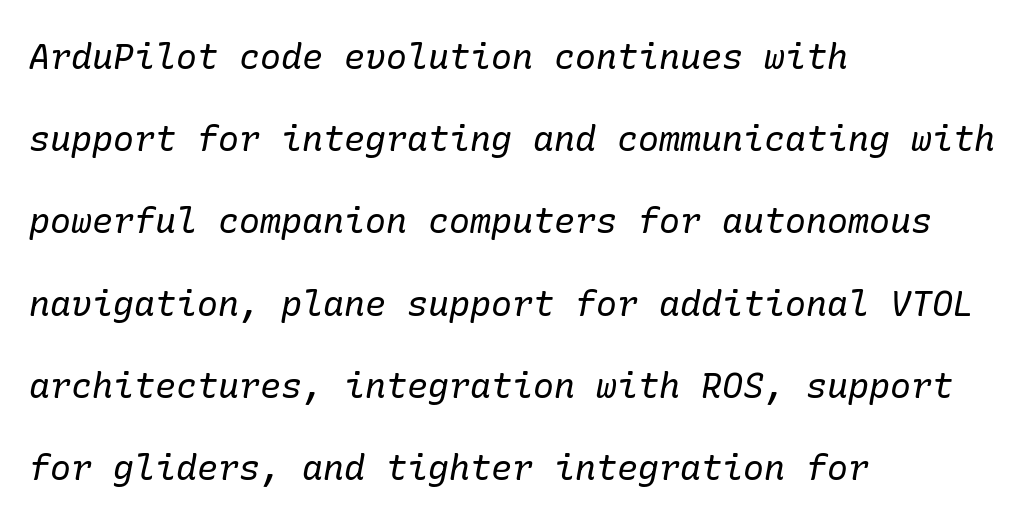
Underlining? Definitely not there. Alignment: flush left. Widely set lines give the paragraph a tall, airy silhouette.
